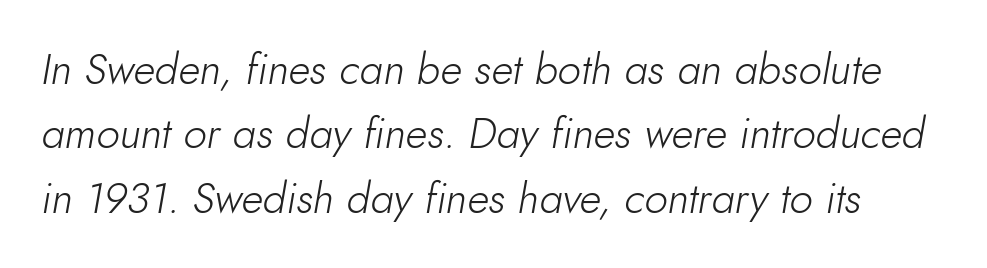
The image shows 42 px light type, italic (leaning right); set normal line spacing (1.53x), normal letter spacing, not underlined; low stroke contrast and a small x-height.
